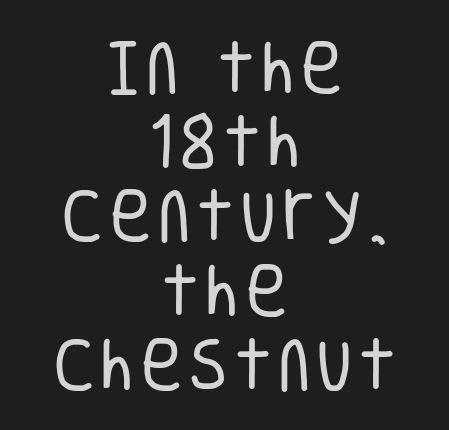
The image shows 58 px regular-weight, condensed sans-serif type, upright; set centered, normal line spacing (1.28x), not underlined; low stroke contrast and a large x-height.
